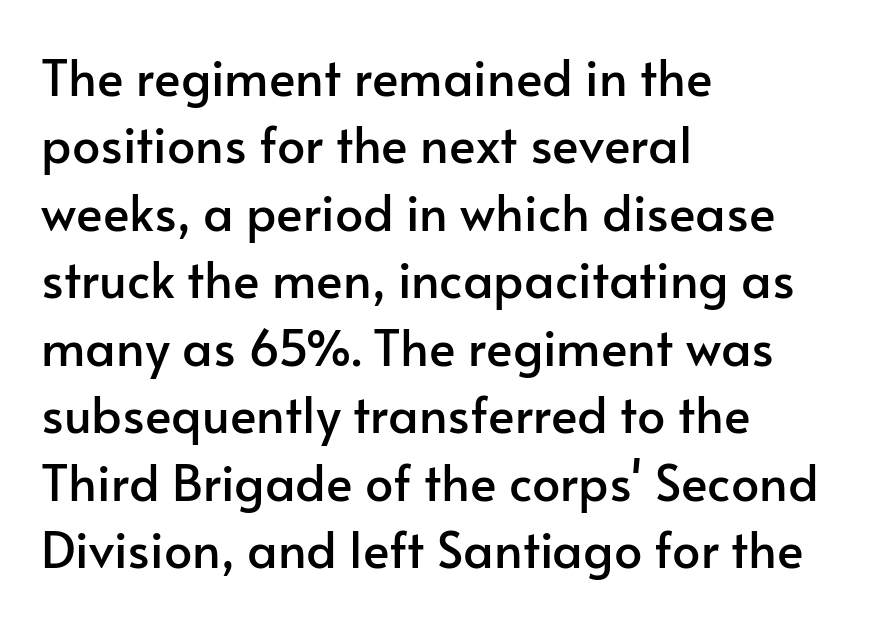
{"serif": "no", "italic": "no", "width": "normal", "stroke_contrast": "low", "x_height": "small", "monospaced": "no", "underline": "no", "align": "left", "line_spacing": "normal", "line_spacing_ratio": 1.35, "letter_spacing": "normal", "letter_spacing_em": 0.0, "glyph_px": 50}
